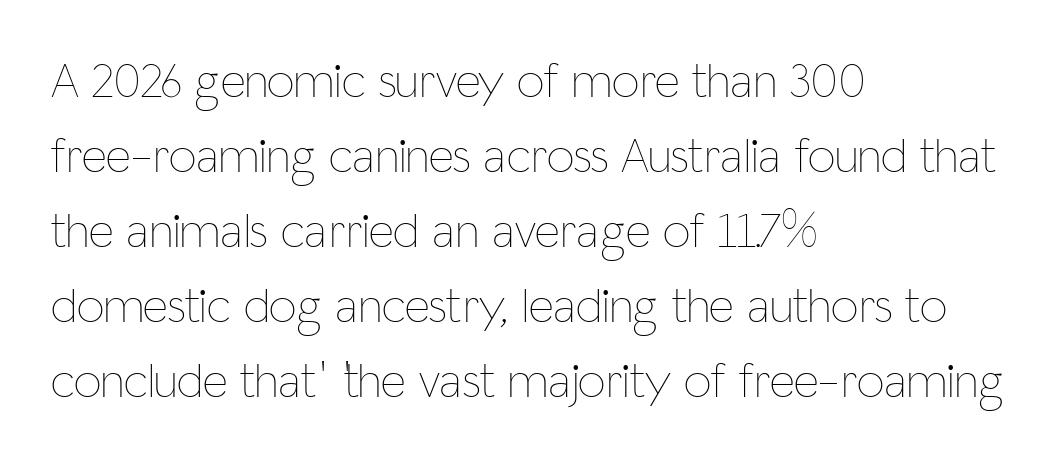
Q: Is the text bold? A: No.
Q: Is the text italic (slanted)? A: No, it is upright.
Q: Is the text underlined? A: No.
Q: How is the paragraph aligned? A: Left-aligned.
Q: Is the spacing between letters normal or unusually wide? A: Normal.
Q: Is the spacing between lines tight, normal or loose? A: Normal.
Q: Width (condensed, normal, or wide)? A: Condensed.
Q: Stroke contrast? A: Low.
Q: x-height? A: Medium.
Q: Monospaced? A: No.
